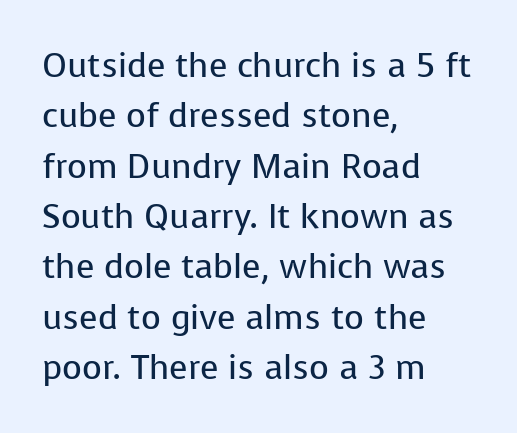
Q: Is the text bold? A: No.
Q: Is the text italic (slanted)? A: No, it is upright.
Q: Is the typeface a serif or a sans-serif typeface? A: Sans-serif.
Q: Is the text underlined? A: No.
Q: How is the paragraph aligned? A: Left-aligned.
Q: Is the spacing between letters normal or unusually wide? A: Normal.
Q: Is the spacing between lines tight, normal or loose? A: Normal.
Q: Width (condensed, normal, or wide)? A: Normal.
Q: Stroke contrast? A: Low.
Q: x-height? A: Medium.
Q: Monospaced? A: No.
